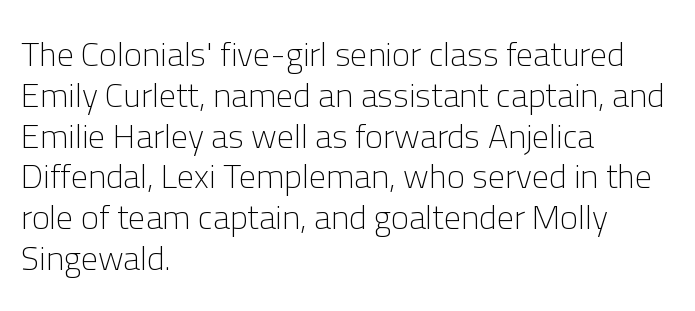
{"serif": "no", "italic": "no", "bold": "no", "weight": "light", "width": "normal", "stroke_contrast": "low", "x_height": "medium", "monospaced": "no", "underline": "no", "align": "left", "line_spacing_ratio": 1.2, "letter_spacing": "normal", "letter_spacing_em": 0.0, "glyph_px": 34}
